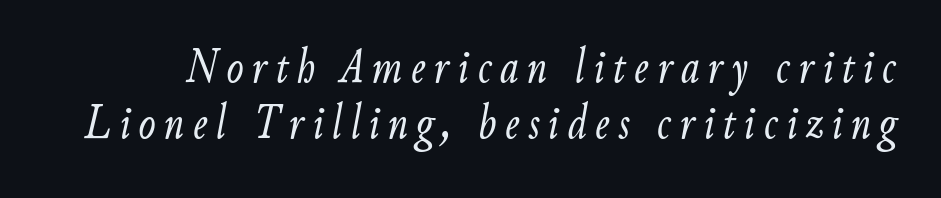
The specimen reads as italic at a glance. The face looks like a standard text weight, possibly lighter. A typesetter would call this proportional, since set widths differ per character. You could barely slide anything between these rows. Letters rest on an invisible, unmarked baseline.
